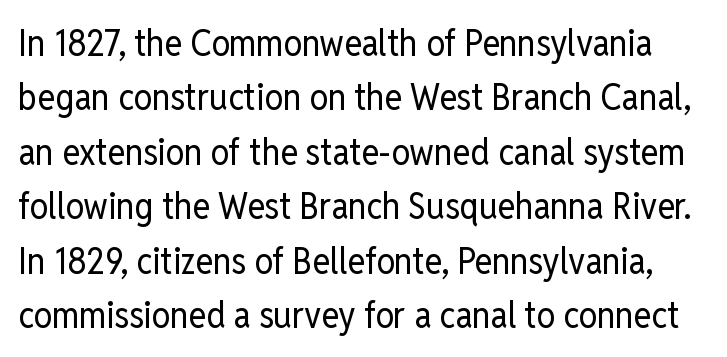
The image shows 37 px regular-weight, condensed sans-serif type, upright; set normal line spacing (1.47x), normal letter spacing, not underlined; low stroke contrast and a medium x-height.
